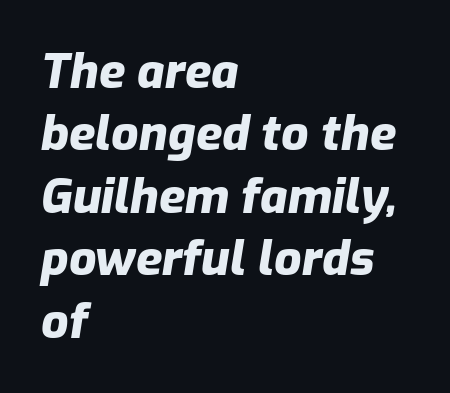
{"italic": "yes", "lean": "right", "slant_degrees": 9, "bold": "yes", "weight": "heavy", "width": "normal", "stroke_contrast": "low", "x_height": "medium", "monospaced": "no", "underline": "no", "align": "left", "line_spacing": "normal", "line_spacing_ratio": 1.3, "letter_spacing": "normal", "letter_spacing_em": 0.0, "glyph_px": 48}
